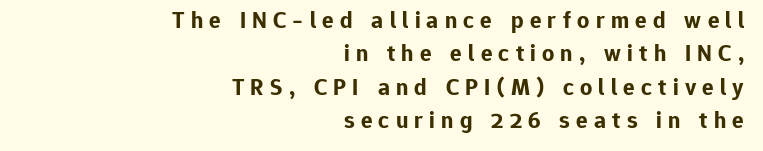
Compared with typical paragraphs, the rows here are spaced about the same. Glance below the letters and you will spot only blank space. These lines stack with their right ends in a neat column. Does extra space separate the letters? Yes, quite a lot of it.
